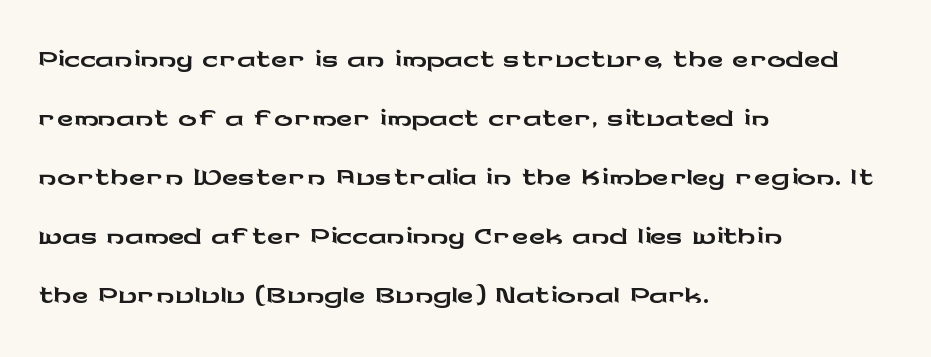
{"serif": "no", "italic": "no", "width": "wide", "stroke_contrast": "low", "x_height": "medium", "monospaced": "no", "underline": "no", "align": "left", "line_spacing": "normal", "line_spacing_ratio": 1.28, "letter_spacing": "normal", "letter_spacing_em": 0.0, "glyph_px": 46}
